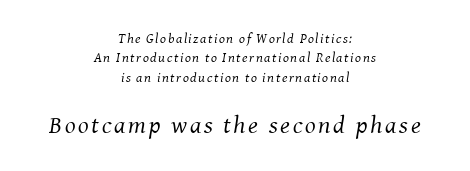
{"italic": "yes", "lean": "right", "slant_degrees": 8, "bold": "no", "underline": "no", "align": "center", "line_spacing": "normal", "line_spacing_ratio": 1.39, "larger_block": "second", "size_ratio": 1.79, "glyph_px": 25}
